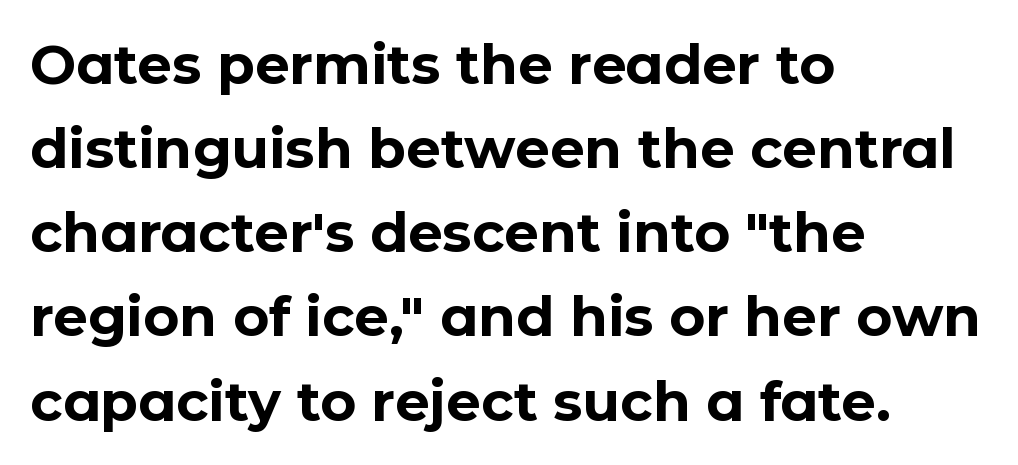
Decoration check: the copy has no underline. A roman cut, with each character standing at attention. You can tell from the bare stems that sans-serif type was used. I'd describe the lettering as bold — thick and assertive. The passage shown stacks its lines at a standard gap.
